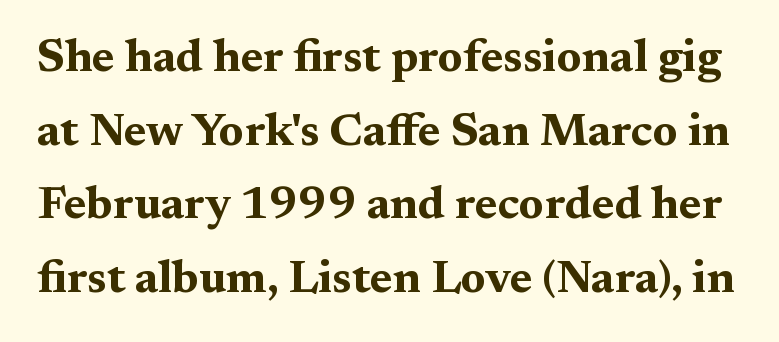
The typography opts for an upright posture over an oblique one. These lines carry a lot of weight — the face is fully bold. Character widths vary here, with narrow letters taking less room than wide ones. Whoever set this chose a conventional vertical rhythm.
